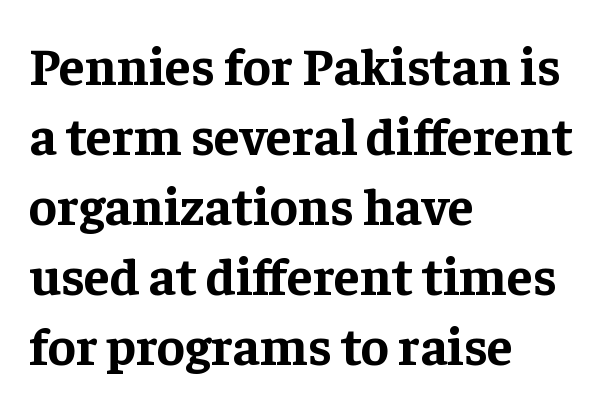
Evenly set lines give the paragraph a standard silhouette. Character widths vary here, with narrow letters taking less room than wide ones. Typeset ragged right — the left edge is the straight one. Tall strokes in this sample are plumb rather than angled. Unmarked baselines from the first word to the last. Regarding serifs, this sample has them.
